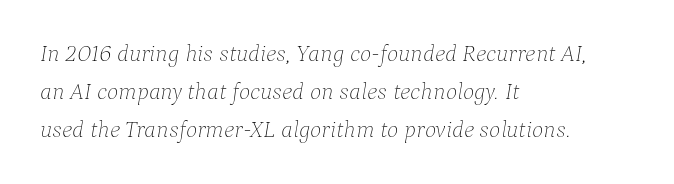
{"italic": "yes", "lean": "right", "slant_degrees": 9, "bold": "no", "underline": "no", "align": "left", "line_spacing": "normal", "line_spacing_ratio": 1.58, "letter_spacing": "normal", "letter_spacing_em": 0.0, "glyph_px": 24}
